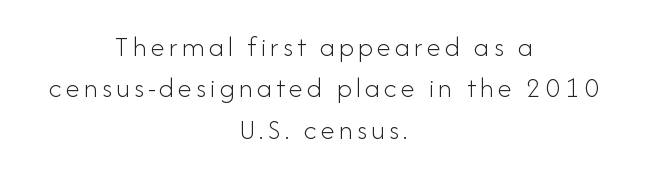
Q: Is the text bold? A: No.
Q: Is the text italic (slanted)? A: No, it is upright.
Q: Is the typeface a serif or a sans-serif typeface? A: Sans-serif.
Q: Is the text underlined? A: No.
Q: How is the paragraph aligned? A: Centered.
Q: Is the spacing between lines tight, normal or loose? A: Normal.
Q: Width (condensed, normal, or wide)? A: Normal.
Q: Stroke contrast? A: Low.
Q: x-height? A: Small.
Q: Monospaced? A: No.
